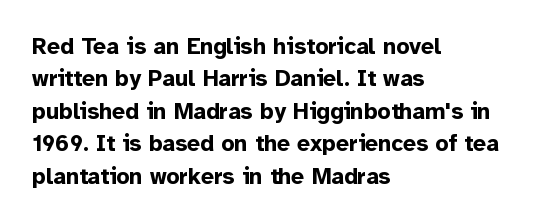
The space directly below the letters is spotless. A dark, heavy texture on the line: the type is bold. Every row of glyphs begins at an identical x-position on the left. Posture: vertical.
